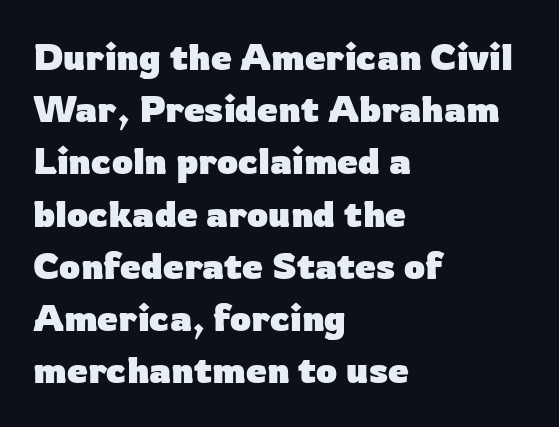
Q: Is the text bold? A: Yes.
Q: Is the text italic (slanted)? A: No, it is upright.
Q: Is the typeface a serif or a sans-serif typeface? A: Sans-serif.
Q: Is the text underlined? A: No.
Q: How is the paragraph aligned? A: Left-aligned.
Q: Is the spacing between letters normal or unusually wide? A: Normal.
Q: Is the spacing between lines tight, normal or loose? A: Normal.
Q: Width (condensed, normal, or wide)? A: Normal.
Q: Stroke contrast? A: Low.
Q: x-height? A: Medium.
Q: Monospaced? A: No.
